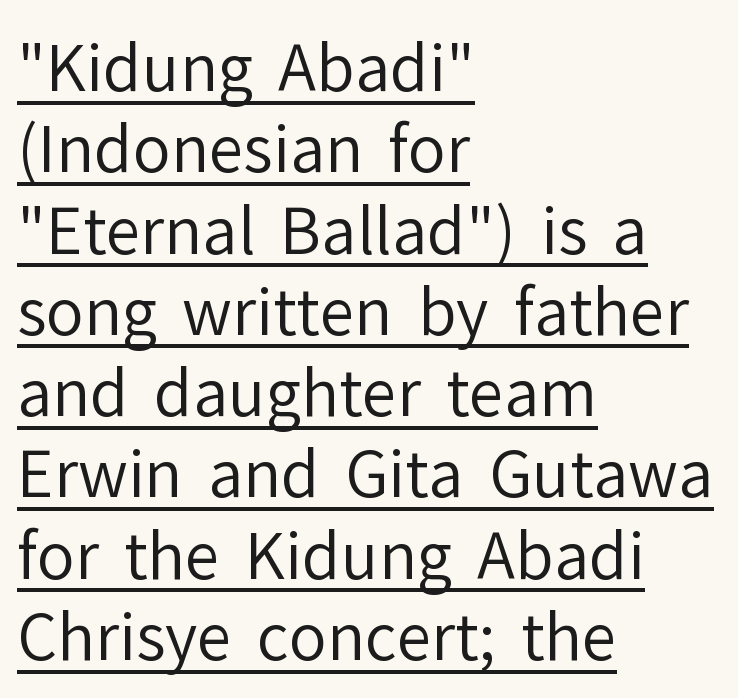
The image shows 63 px regular-weight sans-serif type, upright; set left-aligned, normal line spacing (1.29x), normal letter spacing, underlined; low stroke contrast and a medium x-height.
